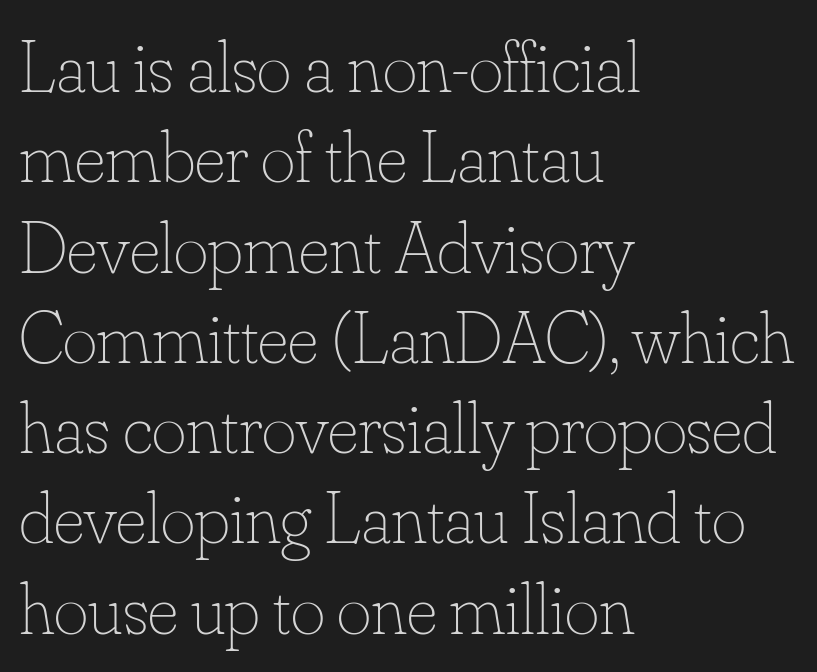
Q: Is the text bold? A: No.
Q: Is the text italic (slanted)? A: No, it is upright.
Q: Is the text underlined? A: No.
Q: How is the paragraph aligned? A: Left-aligned.
Q: Is the spacing between letters normal or unusually wide? A: Normal.
Q: Width (condensed, normal, or wide)? A: Normal.
Q: Stroke contrast? A: Low.
Q: x-height? A: Small.
Q: Monospaced? A: No.
